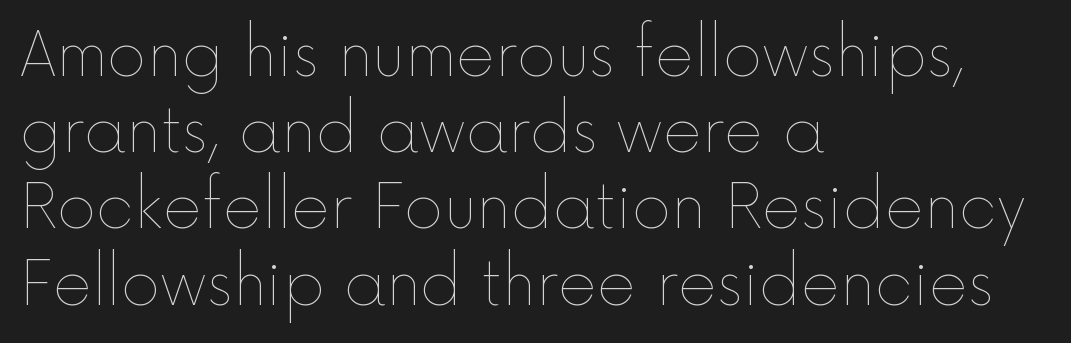
The image shows 60 px thin type, upright; set left-aligned, normal line spacing (1.27x), normal letter spacing, not underlined; a medium x-height.
